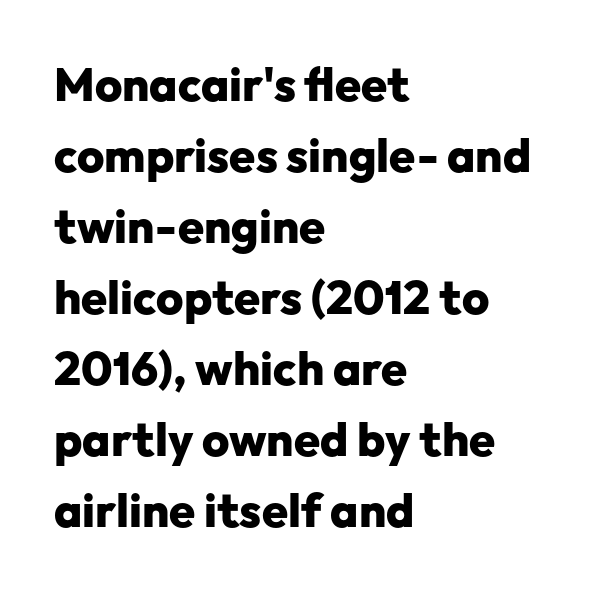
{"serif": "no", "italic": "no", "bold": "yes", "weight": "heavy", "width": "normal", "stroke_contrast": "low", "x_height": "medium", "monospaced": "no", "underline": "no", "align": "left", "line_spacing": "normal", "line_spacing_ratio": 1.51, "letter_spacing": "normal", "letter_spacing_em": 0.0, "glyph_px": 47}
